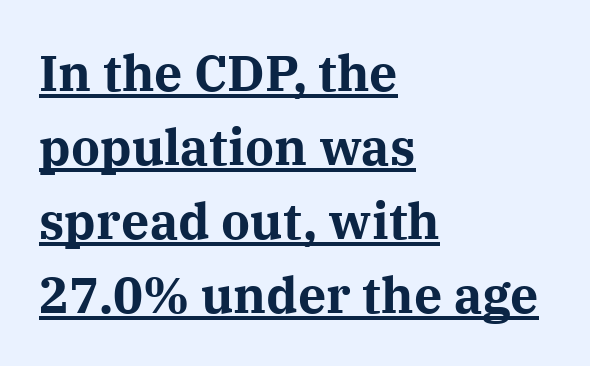
{"serif": "yes", "italic": "no", "bold": "yes", "weight": "bold", "width": "normal", "stroke_contrast": "medium", "x_height": "medium", "monospaced": "no", "underline": "yes", "align": "left", "line_spacing": "normal", "line_spacing_ratio": 1.48, "letter_spacing": "normal", "letter_spacing_em": 0.0, "glyph_px": 50}
